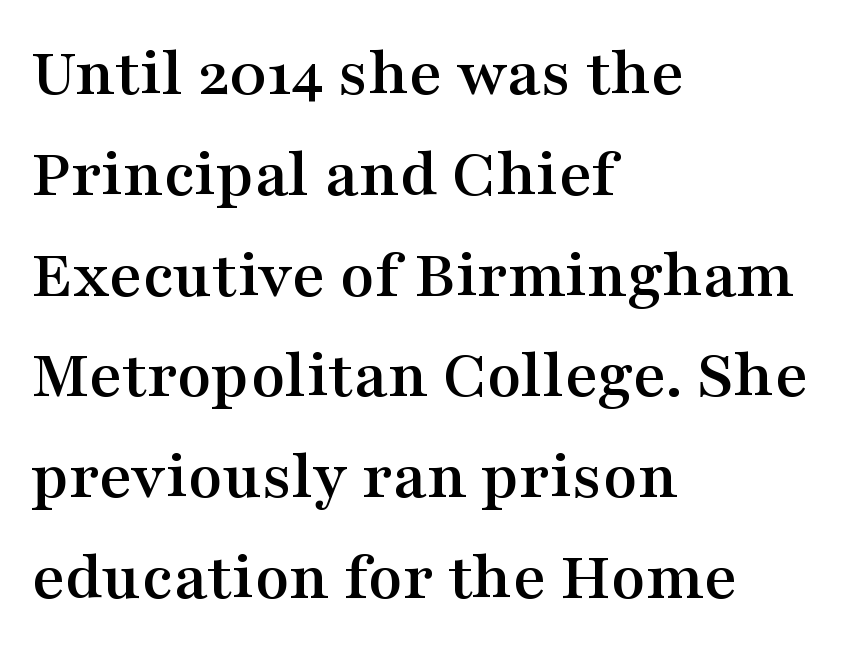
One-word summary of the alignment: left. A clean baseline with only descenders dipping below it. Font category for this specimen: serif. The space between consecutive lines is moderate.
